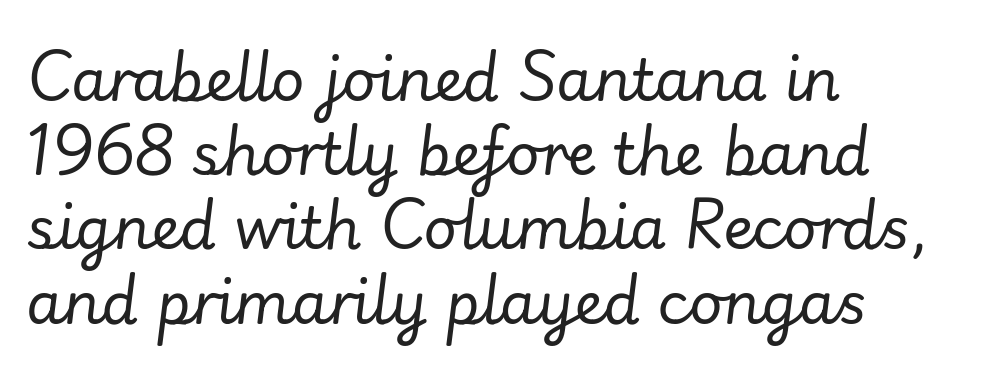
Is this a fixed-width face? No — the glyphs have proportional, varying widths. The gaps between neighbouring characters are ordinary and unremarkable. Horizontal alignment here is leftward, the default for most running prose. Nobody drew a line under any word here. What's the leading like? Ordinary, nothing unusual. This reads as an unemphasized weight, regular at the heaviest.
